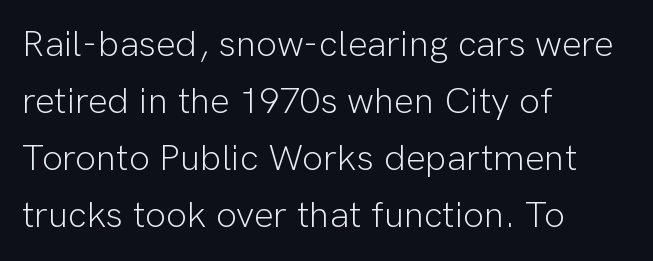
Q: Is the text bold? A: No.
Q: Is the text italic (slanted)? A: No, it is upright.
Q: Is the typeface a serif or a sans-serif typeface? A: Sans-serif.
Q: Is the text underlined? A: No.
Q: How is the paragraph aligned? A: Left-aligned.
Q: Is the spacing between letters normal or unusually wide? A: Normal.
Q: Is the spacing between lines tight, normal or loose? A: Normal.
Q: Width (condensed, normal, or wide)? A: Normal.
Q: Stroke contrast? A: Low.
Q: x-height? A: Medium.
Q: Monospaced? A: No.
